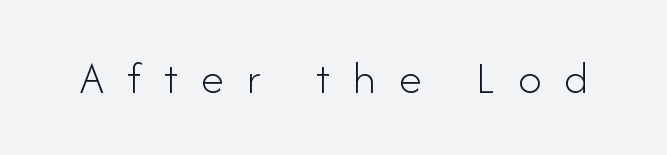
The image shows 47 px light sans-serif type, upright; set unusually wide letter spacing (+0.48 em), not underlined; low stroke contrast and a small x-height.
